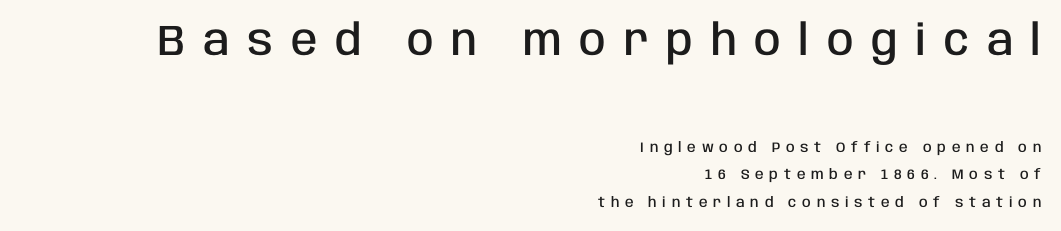
The image shows 43 px semibold, condensed sans-serif type, upright; set right-aligned, loose line spacing (1.98x), unusually wide letter spacing (+0.41 em), not underlined; the first (top) block is 3.07x larger; low stroke contrast and a large x-height.
